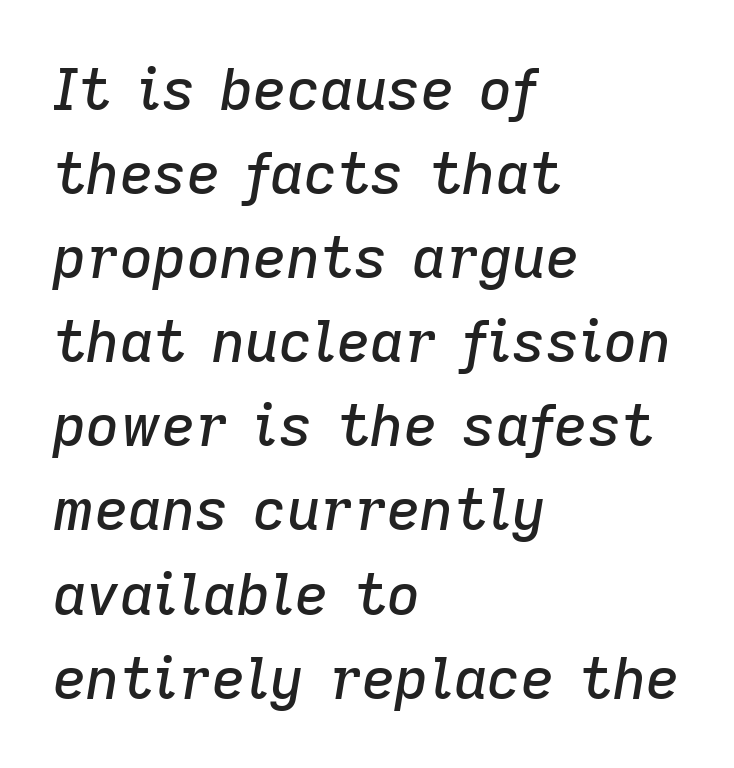
{"italic": "yes", "lean": "right", "slant_degrees": 9, "width": "normal", "stroke_contrast": "low", "x_height": "medium", "monospaced": "no", "underline": "no", "align": "left", "line_spacing": "normal", "line_spacing_ratio": 1.45, "letter_spacing": "normal", "letter_spacing_em": 0.0, "glyph_px": 58}
